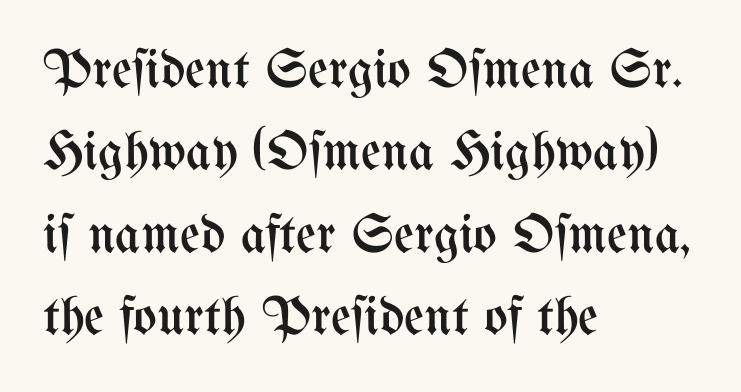
The image shows 55 px regular-weight, condensed type, upright; set left-aligned, normal line spacing (1.5x), normal letter spacing, not underlined; medium stroke contrast and a medium x-height.
